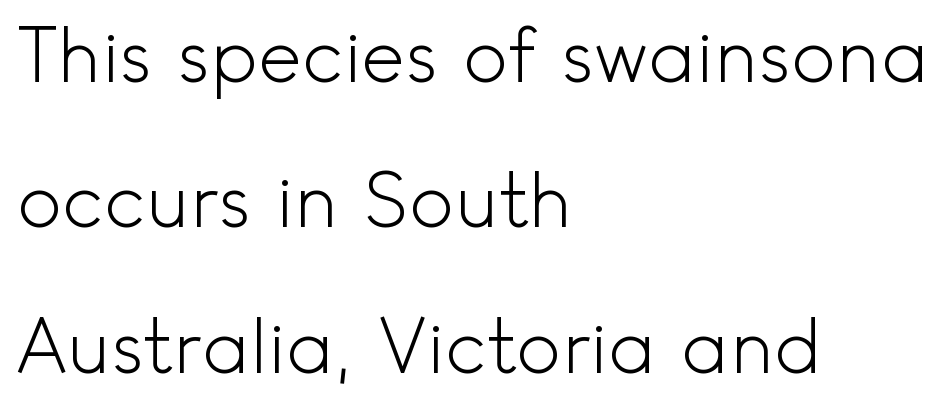
Q: Is the text bold? A: No.
Q: Is the text italic (slanted)? A: No, it is upright.
Q: Is the typeface a serif or a sans-serif typeface? A: Sans-serif.
Q: Is the text underlined? A: No.
Q: How is the paragraph aligned? A: Left-aligned.
Q: Is the spacing between letters normal or unusually wide? A: Normal.
Q: Is the spacing between lines tight, normal or loose? A: Loose.
Q: Width (condensed, normal, or wide)? A: Normal.
Q: x-height? A: Small.
Q: Monospaced? A: No.
